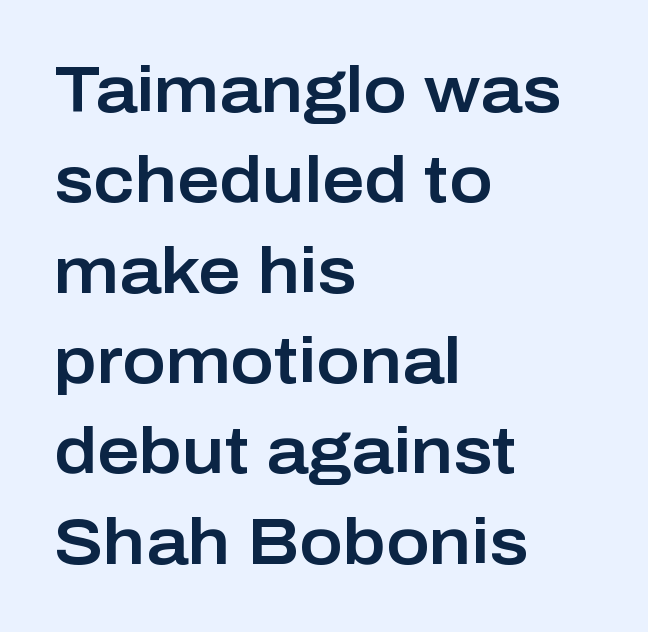
{"serif": "no", "italic": "no", "width": "normal", "stroke_contrast": "low", "x_height": "medium", "monospaced": "no", "underline": "no", "align": "left", "line_spacing": "normal", "line_spacing_ratio": 1.39, "letter_spacing": "normal", "letter_spacing_em": 0.0, "glyph_px": 65}
